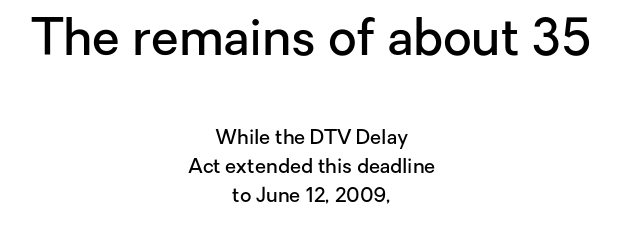
The line-height multiplier appears to be the usual default. Which margin do the lines hug? Neither — every line sits in the middle. Proportional: the letters do not fall into vertical columns. Nope, no serifs anywhere on these letters.
